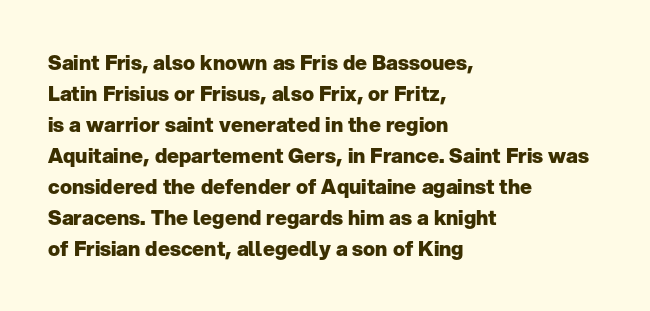
{"italic": "no", "bold": "yes", "underline": "no", "align": "left", "line_spacing": "normal", "line_spacing_ratio": 1.55, "letter_spacing": "normal", "letter_spacing_em": 0.0, "glyph_px": 20}
